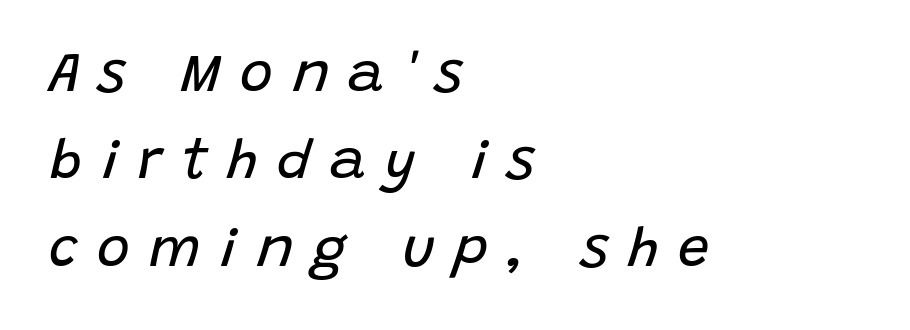
Visually the block forms a straight wall on the left and a jagged coastline on the right. The letterforms sit at book weight or below. Would a proofreader flag this as italicized? Yes. Students, note that the glyphs here are deliberately spaced far apart. This block has exactly the height ordinary leading produces. No word sits above an underline.
